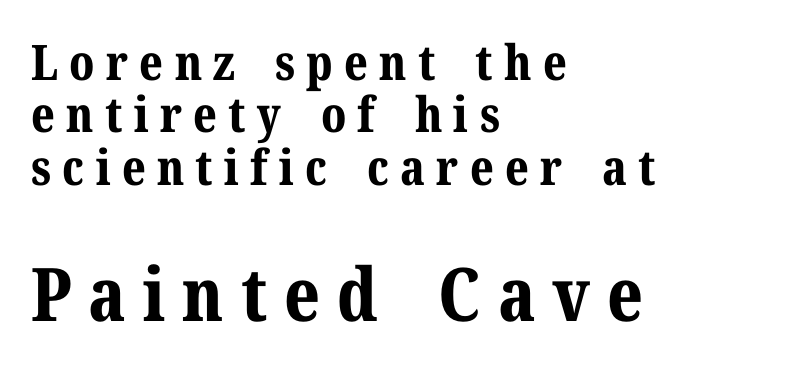
The image shows 74 px bold serif type, upright; set left-aligned, tight line spacing (1.07x), unusually wide letter spacing (+0.23 em), not underlined; the second (bottom) block is 1.51x larger; medium stroke contrast and a medium x-height.
